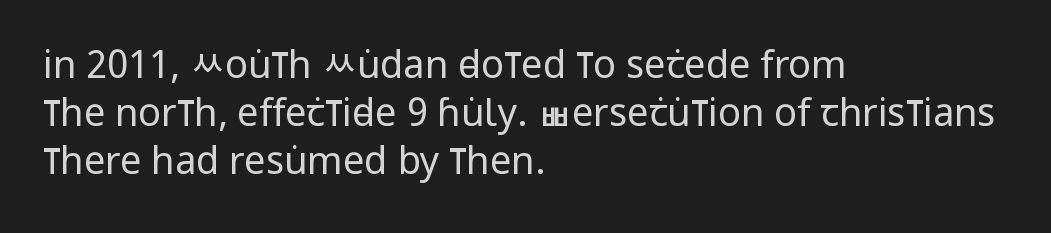
{"serif": "no", "italic": "no", "bold": "no", "weight": "regular", "width": "condensed", "stroke_contrast": "low", "x_height": "large", "monospaced": "no", "underline": "no", "align": "left", "line_spacing": "normal", "line_spacing_ratio": 1.26, "letter_spacing": "normal", "letter_spacing_em": 0.0, "glyph_px": 38}
